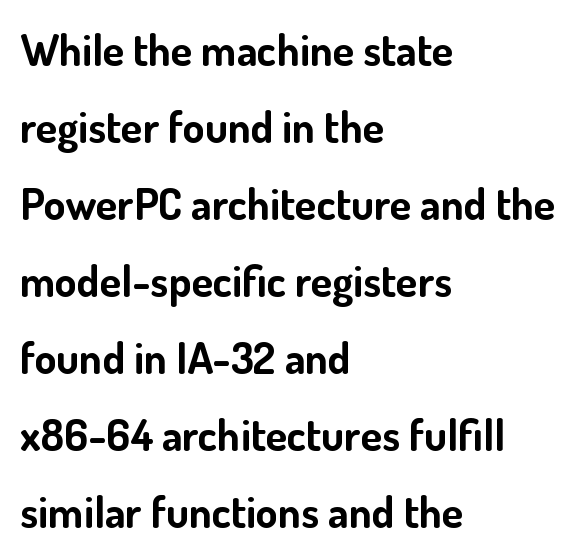
Q: Is the text bold? A: Yes.
Q: Is the text italic (slanted)? A: No, it is upright.
Q: Is the typeface a serif or a sans-serif typeface? A: Sans-serif.
Q: Is the text underlined? A: No.
Q: How is the paragraph aligned? A: Left-aligned.
Q: Is the spacing between letters normal or unusually wide? A: Normal.
Q: Width (condensed, normal, or wide)? A: Normal.
Q: Stroke contrast? A: Low.
Q: x-height? A: Small.
Q: Monospaced? A: No.
